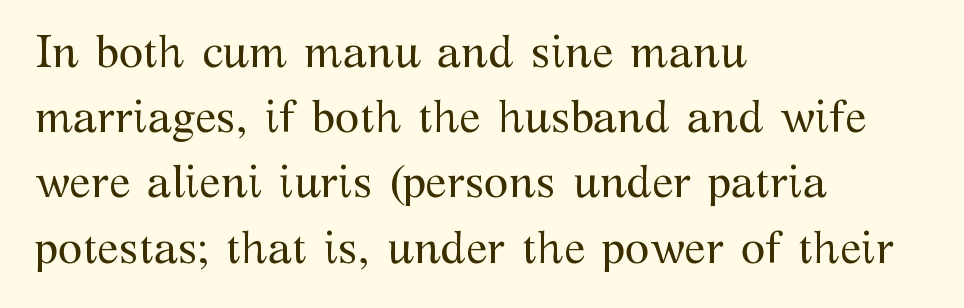
Rendered with straight, roman letterforms. Is the block centered? No — it sits flush against the left margin. The typeface has the unassuming heft of standard copy or less. The gap between lines stays unmarked. Small tapered or slab feet sit at the stroke ends, so this counts as serif.
